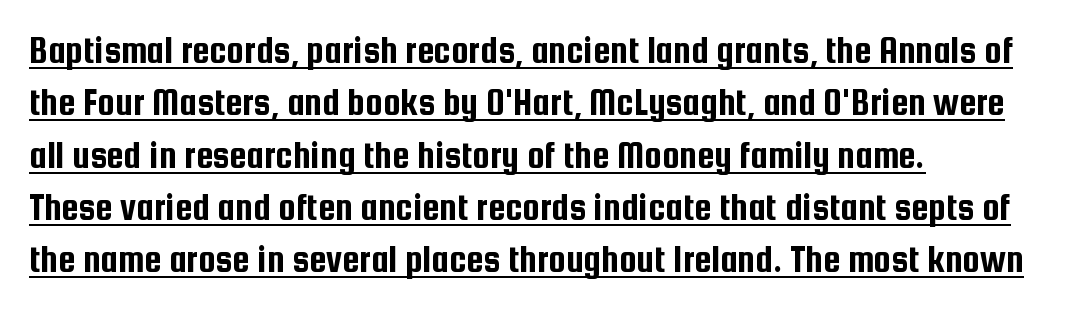
One-word summary of the alignment: left. The rendered words wear a rule along their underside. Default kerning and tracking; the words read as compact shapes. Note the varied advance widths — an 'i' is clearly narrower than an 'm'. This block has exactly the height ordinary leading produces. Observe the absence of serifs on each vertical stroke in this sample.
